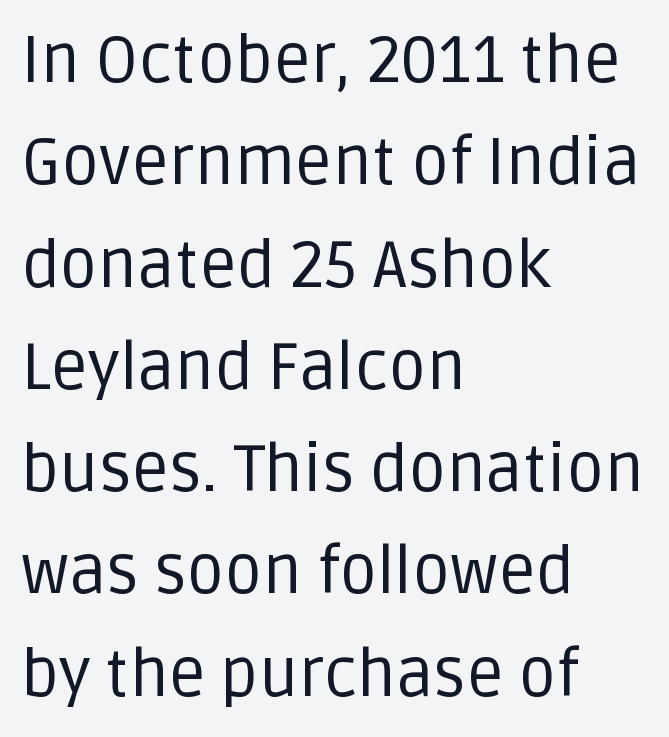
{"serif": "no", "italic": "no", "bold": "no", "weight": "regular", "width": "normal", "stroke_contrast": "low", "x_height": "large", "monospaced": "no", "underline": "no", "align": "left", "line_spacing": "normal", "line_spacing_ratio": 1.55, "letter_spacing": "normal", "letter_spacing_em": 0.0, "glyph_px": 66}
